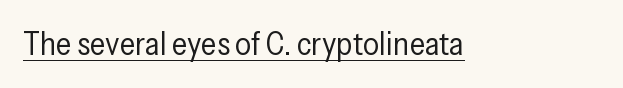
{"serif": "no", "italic": "no", "bold": "no", "weight": "regular", "width": "condensed", "stroke_contrast": "low", "x_height": "medium", "monospaced": "no", "underline": "yes", "letter_spacing": "normal", "letter_spacing_em": 0.0, "glyph_px": 32}
